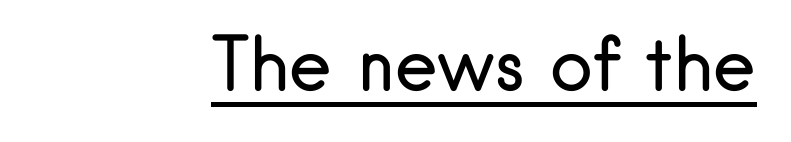
A typesetter would call this proportional, since set widths differ per character. Inter-character spacing is left at the font's built-in metrics. Type style note: lacks serifs. Emphasis is given by a line drawn under the lettering. The weight tops out at a normal text grade.
